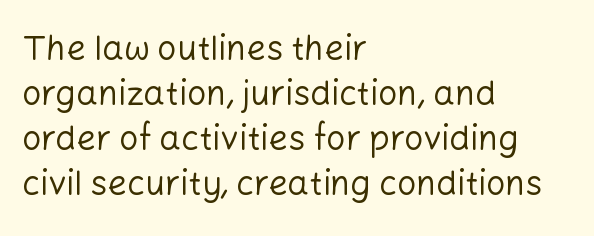
The image shows 34 px regular-weight sans-serif type, upright; set left-aligned, normal line spacing (1.32x), normal letter spacing, not underlined; low stroke contrast and a medium x-height.
